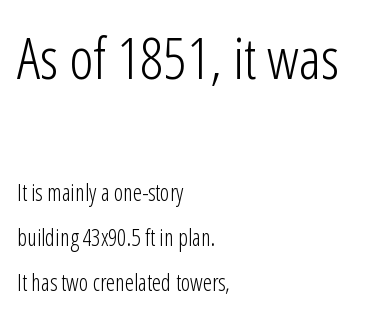
The image shows 58 px light, condensed sans-serif type, upright; set left-aligned, loose line spacing (1.95x), normal letter spacing, not underlined; the first (top) block is 2.52x larger; low stroke contrast and a medium x-height.
